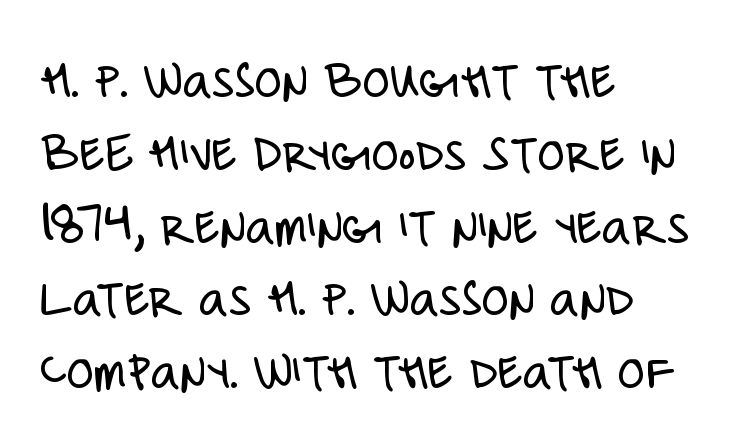
{"serif": "no", "italic": "no", "bold": "no", "weight": "light", "width": "condensed", "stroke_contrast": "low", "x_height": "large", "monospaced": "no", "underline": "no", "align": "left", "line_spacing": "normal", "line_spacing_ratio": 1.3, "letter_spacing": "normal", "letter_spacing_em": 0.0, "glyph_px": 56}
